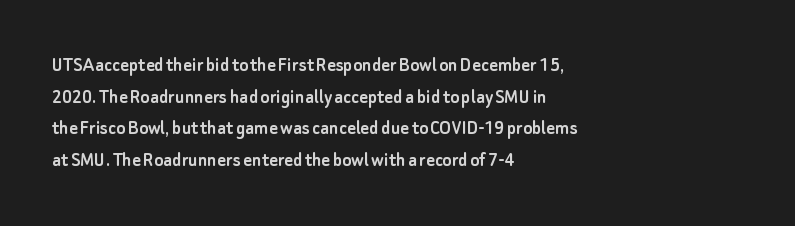
{"italic": "no", "underline": "no", "align": "left", "line_spacing": "normal", "line_spacing_ratio": 1.51, "letter_spacing": "normal", "letter_spacing_em": 0.0, "glyph_px": 21}
